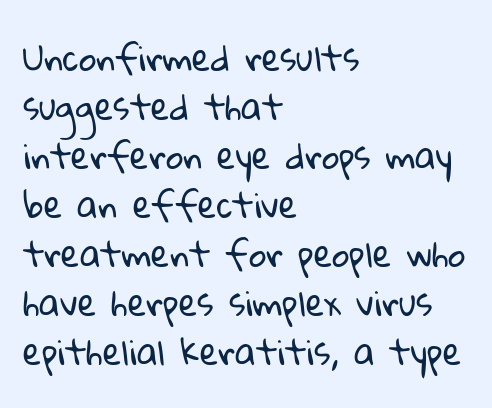
The image shows 34 px regular-weight sans-serif type; set left-aligned, normal line spacing (1.44x), normal letter spacing, not underlined; low stroke contrast and a medium x-height.
